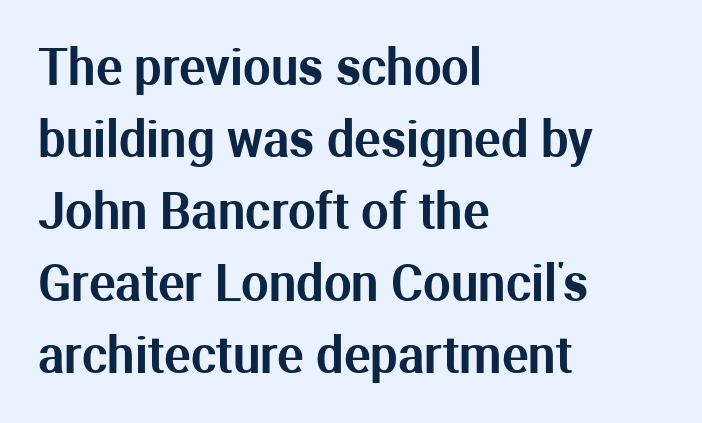
{"serif": "no", "italic": "no", "width": "normal", "stroke_contrast": "medium", "x_height": "medium", "monospaced": "no", "underline": "no", "align": "left", "line_spacing": "normal", "line_spacing_ratio": 1.47, "letter_spacing": "normal", "letter_spacing_em": 0.0, "glyph_px": 49}
